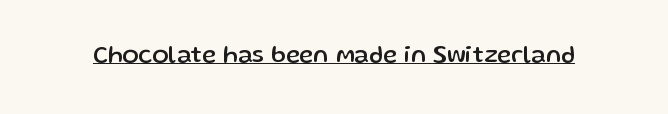
{"italic": "no", "underline": "yes", "letter_spacing": "normal", "letter_spacing_em": 0.0, "glyph_px": 24}
